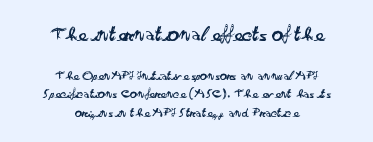
The image shows 22 px text type, upright; set centered, normal line spacing (1.3x), normal letter spacing, not underlined; the first (top) block is 1.57x larger.
